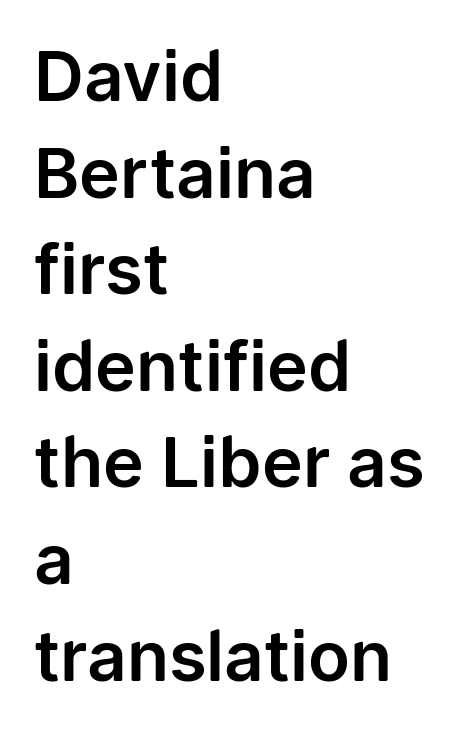
The image shows 69 px sans-serif type, upright; set left-aligned, normal line spacing (1.4x), normal letter spacing, not underlined; low stroke contrast and a medium x-height.
